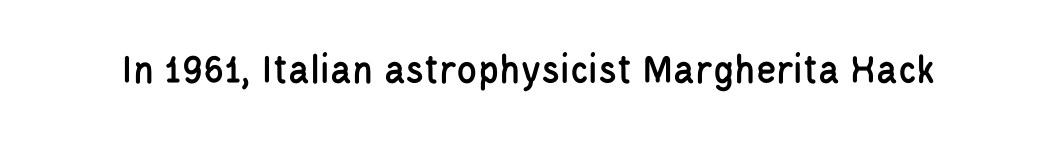
The image shows 42 px condensed sans-serif type, upright; set normal letter spacing, not underlined; low stroke contrast and a large x-height.
